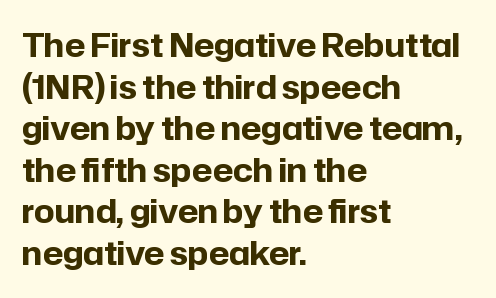
Vertically, the passage feels balanced, rows spaced as you'd expect. Layout note: lines flush left. The face used here is a sans, in the tradition of grotesques and geometrics. What stands out about the letter spacing? Nothing — it is the standard amount.
